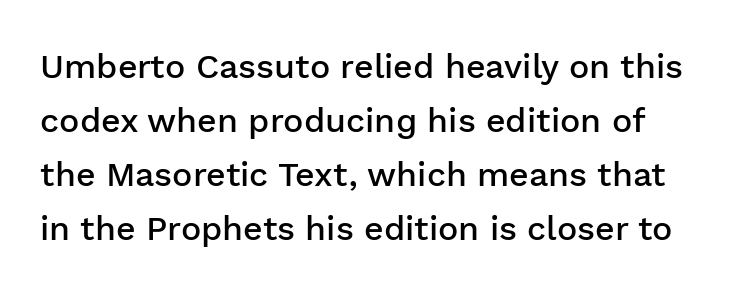
The image shows 34 px semibold sans-serif type, upright; set normal line spacing (1.59x), normal letter spacing, not underlined; low stroke contrast and a medium x-height.
